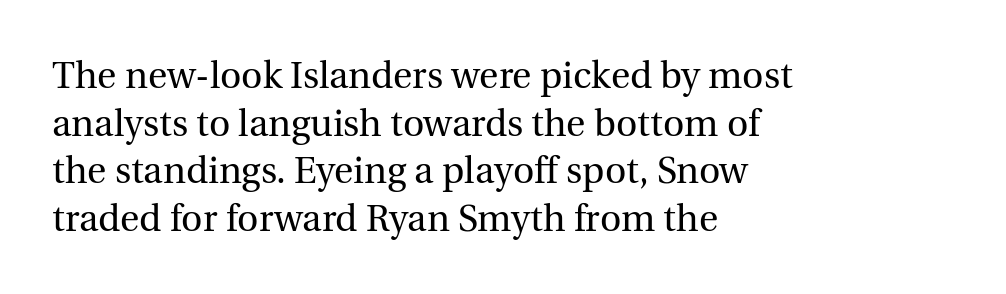
Q: Is the text bold? A: No.
Q: Is the text italic (slanted)? A: No, it is upright.
Q: Is the typeface a serif or a sans-serif typeface? A: Serif.
Q: Is the text underlined? A: No.
Q: How is the paragraph aligned? A: Left-aligned.
Q: Is the spacing between letters normal or unusually wide? A: Normal.
Q: Is the spacing between lines tight, normal or loose? A: Normal.
Q: Width (condensed, normal, or wide)? A: Normal.
Q: x-height? A: Medium.
Q: Monospaced? A: No.
